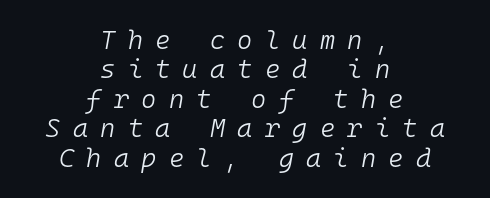
The cut favours lightness, reaching ordinary text weight at its darkest. Words appear elongated and porous because spacing is wide. Observe the lean: these are italic letterforms. The area under the type is left untouched. Interline gaps are noticeably narrow in this sample. Caption: multi-line text, centered on the measure.
